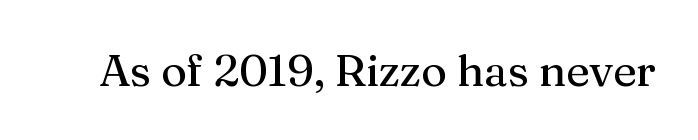
{"serif": "yes", "italic": "no", "width": "normal", "stroke_contrast": "medium", "x_height": "medium", "monospaced": "no", "underline": "no", "letter_spacing": "normal", "letter_spacing_em": 0.0, "glyph_px": 44}
